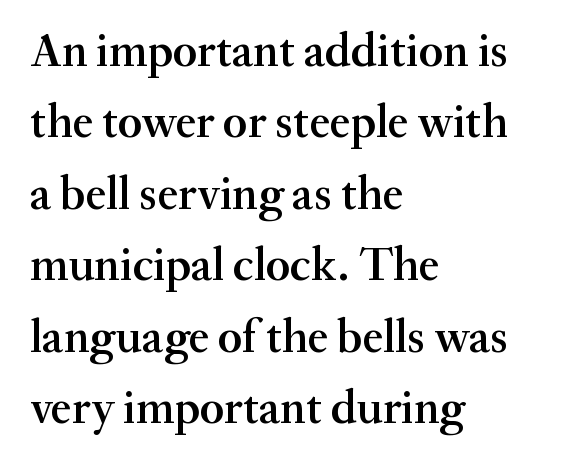
The letters carry serifs — small finishing strokes at the ends of their stems. Tall strokes in this sample are plumb rather than angled. The paragraph has a hard left edge and a soft right edge. The passage shown stacks its lines at a standard gap.
